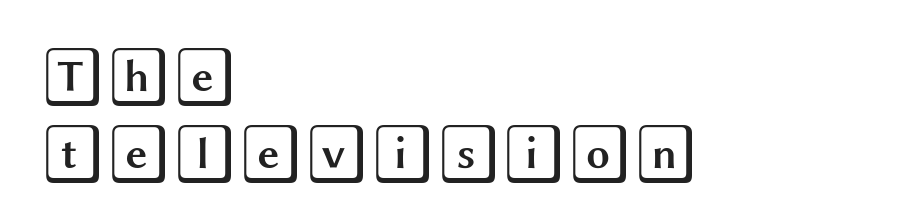
The image shows 60 px wide type, upright; set left-aligned, normal line spacing (1.28x), normal letter spacing, not underlined; a large x-height.
